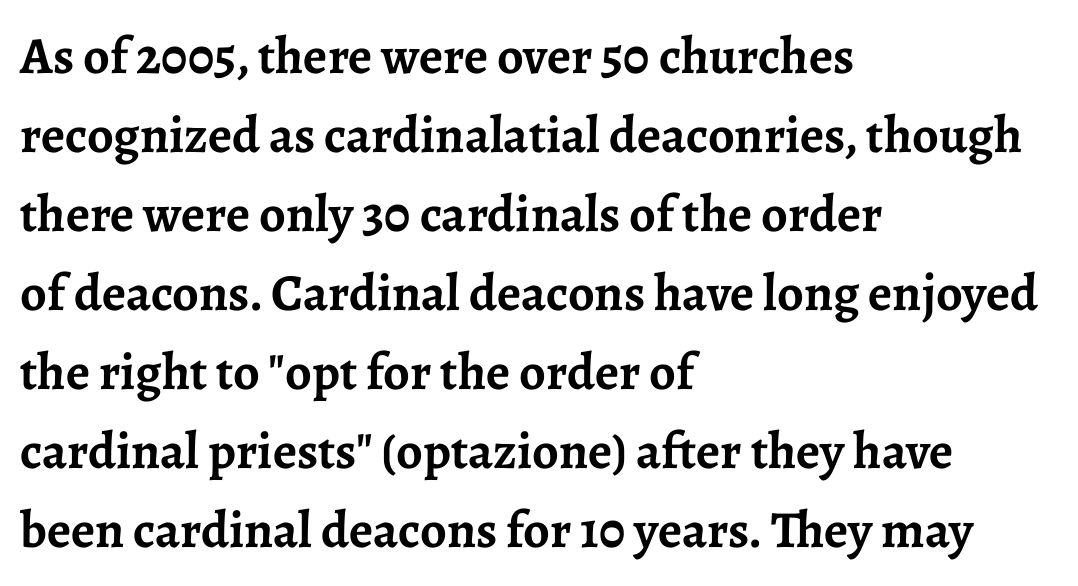
The image shows 52 px semibold serif type, upright; set left-aligned, normal line spacing (1.52x), normal letter spacing, not underlined; low stroke contrast and a medium x-height.
